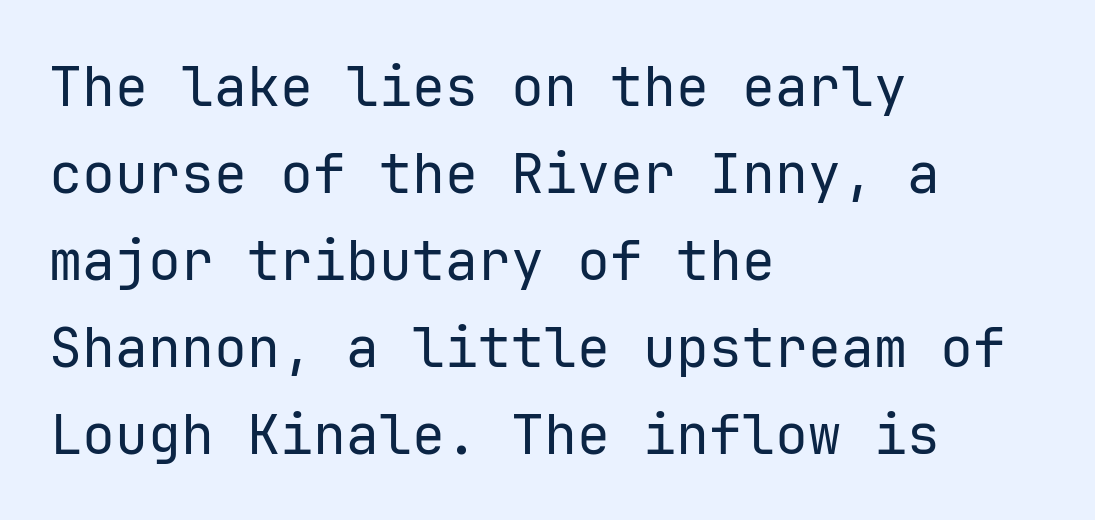
Nope, no serifs anywhere on these letters. Looks like terminal output: every glyph gets an equal slot. The gaps between neighbouring characters are ordinary and unremarkable. Honestly, the row spacing looks completely unremarkable. Visually the block forms a straight wall on the left and a jagged coastline on the right. The characters are drawn with everyday or finer stroke widths.
